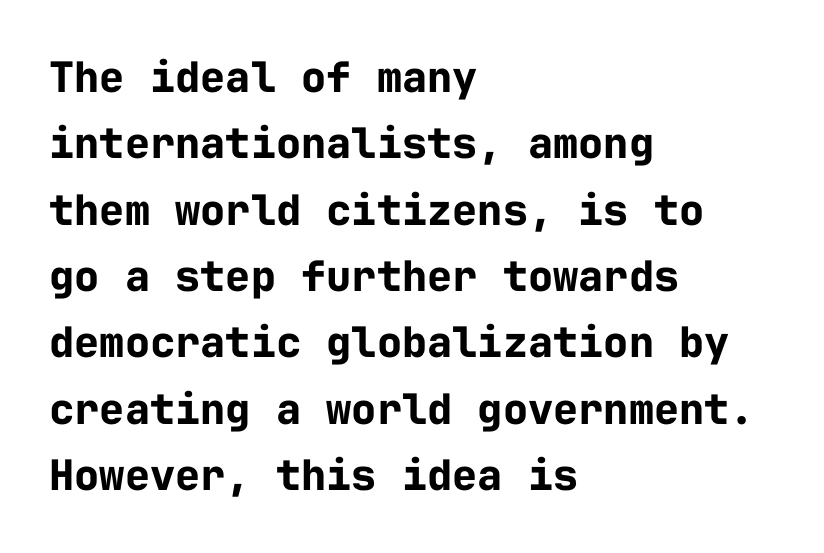
The image shows 42 px bold sans-serif type, upright, monospaced; set left-aligned, normal line spacing (1.58x), normal letter spacing, not underlined; low stroke contrast and a medium x-height.
